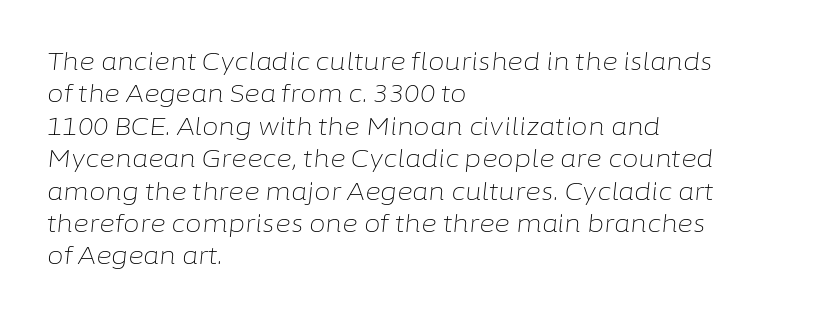
Q: Is the text bold? A: No.
Q: Is the text italic (slanted)? A: Yes, it leans right by about 6 degrees.
Q: Is the text underlined? A: No.
Q: How is the paragraph aligned? A: Left-aligned.
Q: Is the spacing between letters normal or unusually wide? A: Normal.
Q: Is the spacing between lines tight, normal or loose? A: Normal.
